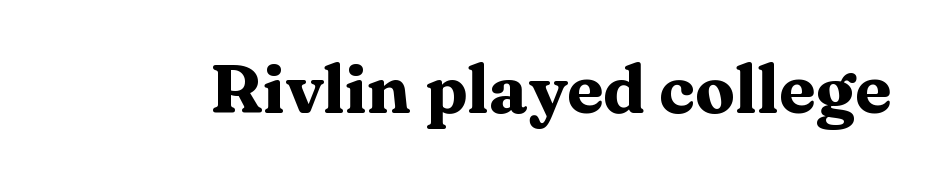
{"serif": "yes", "italic": "no", "bold": "yes", "weight": "heavy", "width": "wide", "stroke_contrast": "medium", "x_height": "medium", "monospaced": "no", "underline": "no", "letter_spacing": "normal", "letter_spacing_em": 0.0, "glyph_px": 67}
